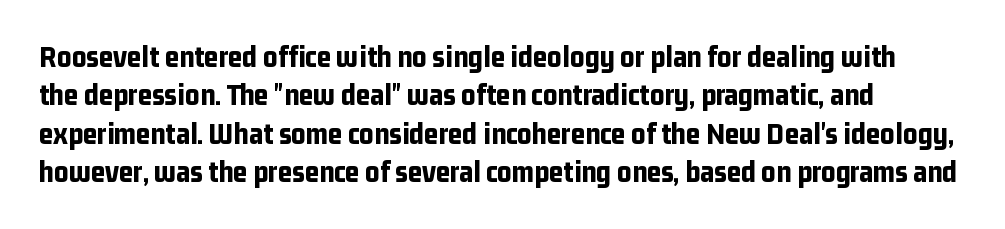
{"serif": "no", "italic": "no", "bold": "yes", "weight": "bold", "width": "condensed", "stroke_contrast": "low", "x_height": "medium", "monospaced": "no", "underline": "no", "line_spacing_ratio": 1.24, "letter_spacing": "normal", "letter_spacing_em": 0.0, "glyph_px": 31}
